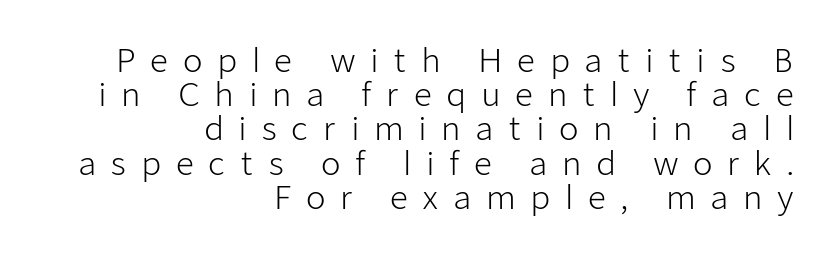
Q: Is the text bold? A: No.
Q: Is the text italic (slanted)? A: No, it is upright.
Q: Is the typeface a serif or a sans-serif typeface? A: Sans-serif.
Q: Is the text underlined? A: No.
Q: How is the paragraph aligned? A: Right-aligned.
Q: Is the spacing between letters normal or unusually wide? A: Unusually wide.
Q: Is the spacing between lines tight, normal or loose? A: Tight.
Q: Width (condensed, normal, or wide)? A: Normal.
Q: Stroke contrast? A: Low.
Q: x-height? A: Medium.
Q: Monospaced? A: No.
